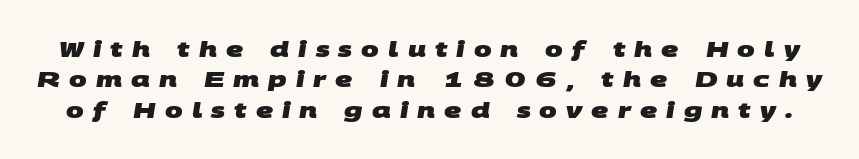
The image shows 21 px bold type; set normal line spacing (1.45x), unusually wide letter spacing (+0.43 em), not underlined.
